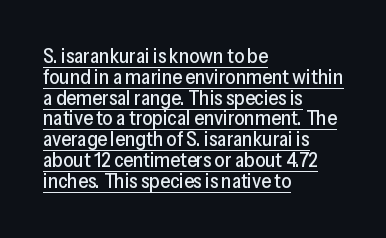
{"italic": "no", "underline": "yes", "align": "left", "line_spacing": "tight", "line_spacing_ratio": 1.04, "letter_spacing": "normal", "letter_spacing_em": 0.0, "glyph_px": 20}
